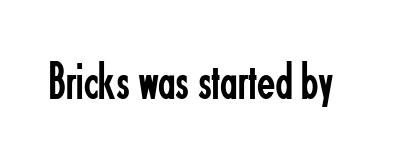
{"serif": "no", "italic": "no", "bold": "no", "weight": "regular", "width": "condensed", "stroke_contrast": "low", "x_height": "small", "monospaced": "no", "underline": "no", "letter_spacing": "normal", "letter_spacing_em": 0.0, "glyph_px": 53}
